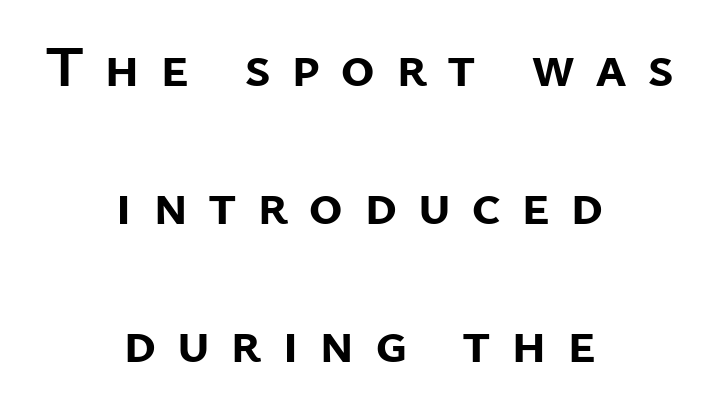
Does the type have serifs? No, each stem ends abruptly. On the weight axis this lands at bold, roughly 700. Is the block centered? Yes — each line is placed symmetrically about the middle. The specimen omits any rule beneath the text block's lines.
